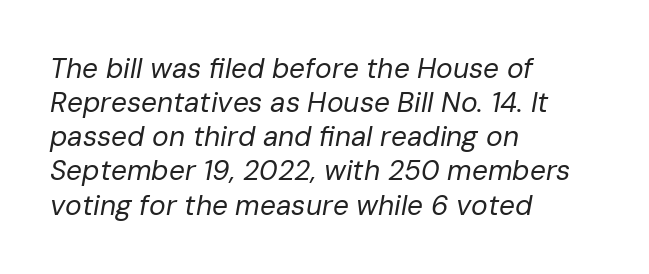
The image shows 28 px regular-weight type, italic (leaning right); set left-aligned, line spacing 1.22x, normal letter spacing, not underlined; low stroke contrast and a medium x-height.
